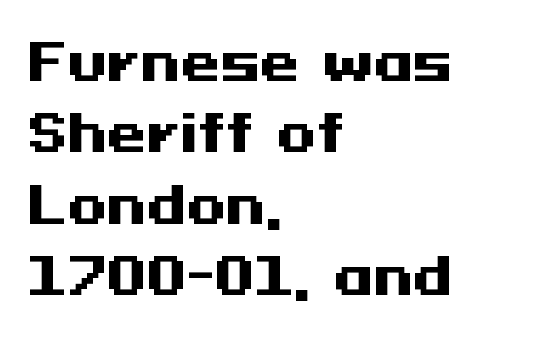
Baseline-to-baseline distance is the conventional proportion of letter height. Unlike a traditional serif, this face leaves its strokes unadorned. Notice how thick the strokes are: this is what a full bold looks like. Typeset ragged right — the left edge is the straight one. The type sits square on the baseline with zero lean. Students, note that the glyphs here touch the page at normal intervals.
